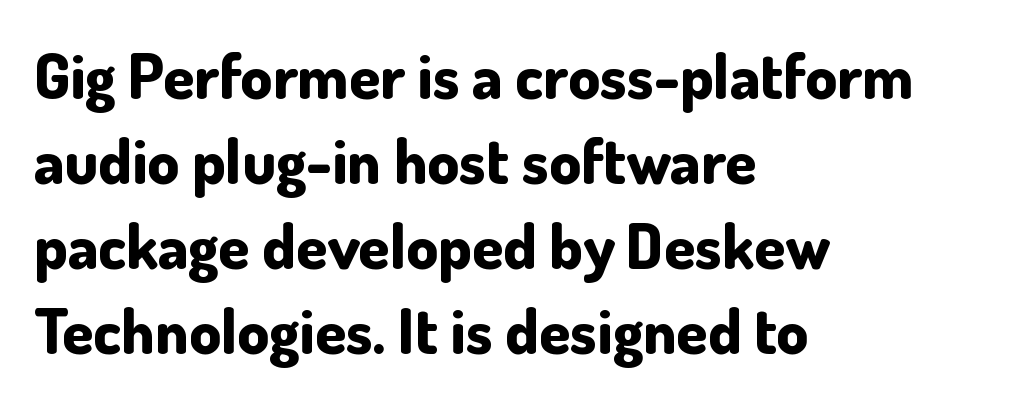
{"serif": "no", "italic": "no", "bold": "yes", "weight": "bold", "width": "normal", "stroke_contrast": "low", "x_height": "small", "monospaced": "no", "underline": "no", "align": "left", "line_spacing": "normal", "line_spacing_ratio": 1.35, "letter_spacing": "normal", "letter_spacing_em": 0.0, "glyph_px": 63}
